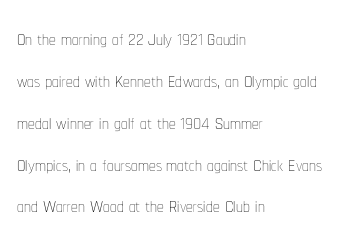
Anything drawn beneath the words? Only blank space. Each word holds together tightly as a unit, with standard inter-letter gaps. Each stroke keeps to a modest, everyday thickness or less. Normally led — the rows are evenly, conventionally spaced. In CSS terms this would be text-align: left. Does the lettering tilt? It doesn't — this is upright.
